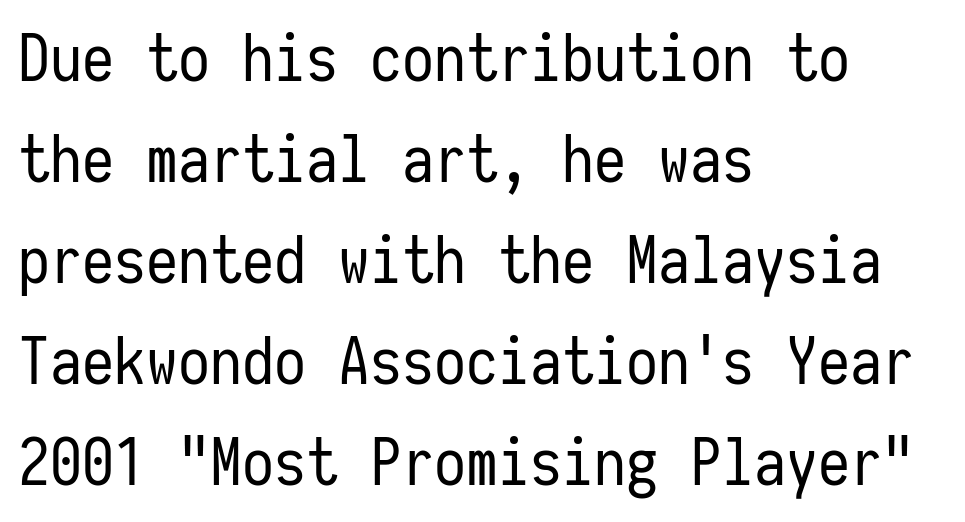
Bare-footed words on every line. The lettering stays uniformly vertical, giving the passage a roman look. Monospaced: the letters line up in strict vertical columns. The strokes carry an ordinary text weight at most. In terms of leading, this rendering sits right in the middle.
